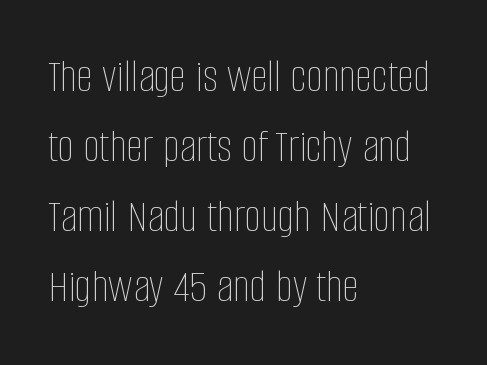
Stem width sits at or under what a default text font uses. The rendering uses natural spacing where letterforms have individual widths. In terms of posture, this sample is upright. In terms of letterspacing, this is plain default setting.
